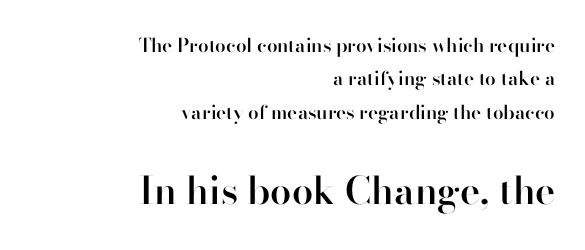
Typesetter's note — lower block bumped up in size, upper block left smaller. In terms of weight, the rendering is demibold, just under bold. You could not count columns in this text — the font is proportionally spaced. The rag falls on the left side of this text block. You could call the tracking neutral — neither tight nor loose.
